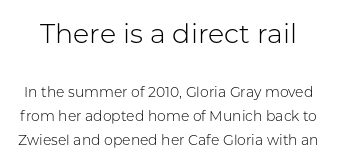
Q: Is the text bold? A: No.
Q: Is the text italic (slanted)? A: No, it is upright.
Q: Is the text underlined? A: No.
Q: Is the spacing between letters normal or unusually wide? A: Normal.
Q: Is the spacing between lines tight, normal or loose? A: Normal.
Q: Which block of text is set in a larger size, the first (top) or the second (bottom)? A: The first (top) one.
